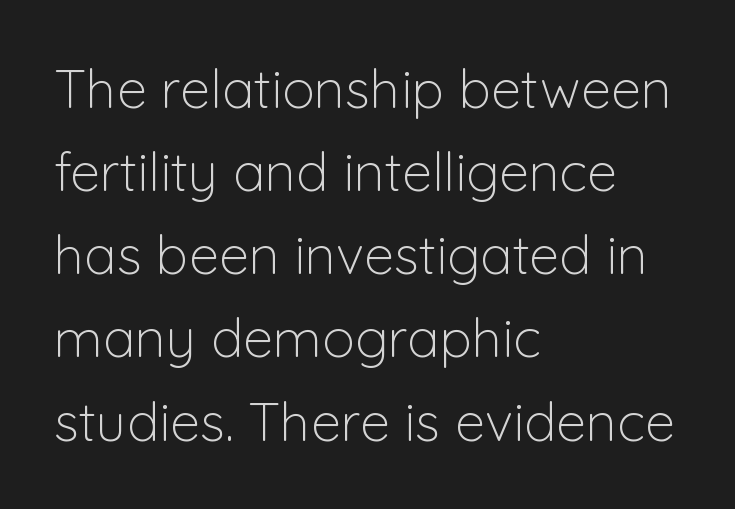
In terms of letterform style, serifs are entirely absent. This sample keeps an unexceptional amount of space between lines. The font's upright variant was chosen for this text. This rendering features lettering with no underline. Looks like regular typesetting: each glyph gets only the width it needs.
